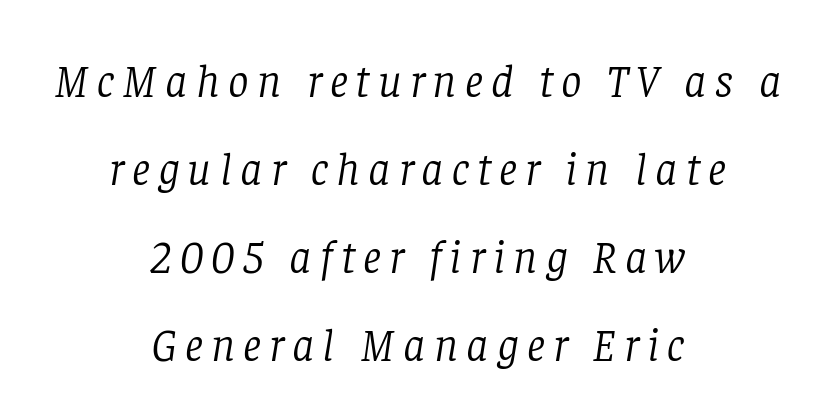
{"serif": "yes", "italic": "yes", "lean": "right", "slant_degrees": 8, "bold": "no", "weight": "light", "width": "normal", "stroke_contrast": "low", "x_height": "large", "monospaced": "no", "underline": "no", "align": "center", "line_spacing": "loose", "line_spacing_ratio": 1.91, "glyph_px": 46}
